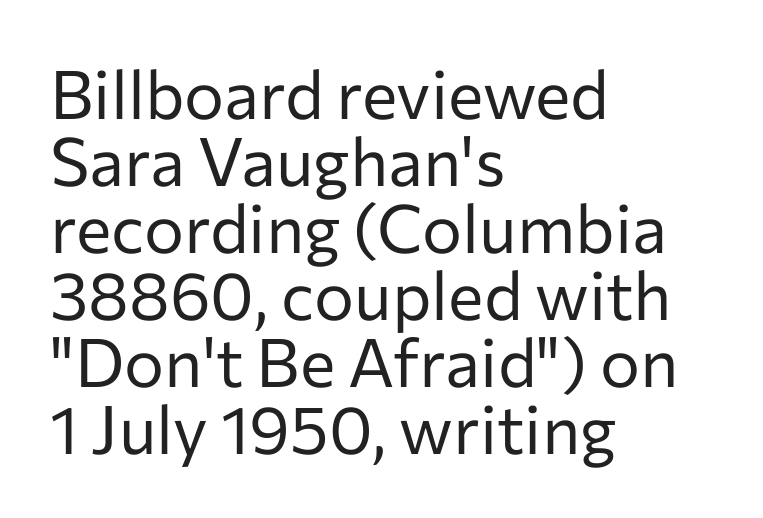
Q: Is the text bold? A: No.
Q: Is the text italic (slanted)? A: No, it is upright.
Q: Is the typeface a serif or a sans-serif typeface? A: Sans-serif.
Q: Is the text underlined? A: No.
Q: How is the paragraph aligned? A: Left-aligned.
Q: Is the spacing between letters normal or unusually wide? A: Normal.
Q: Is the spacing between lines tight, normal or loose? A: Tight.
Q: Width (condensed, normal, or wide)? A: Normal.
Q: Stroke contrast? A: Low.
Q: x-height? A: Medium.
Q: Monospaced? A: No.
